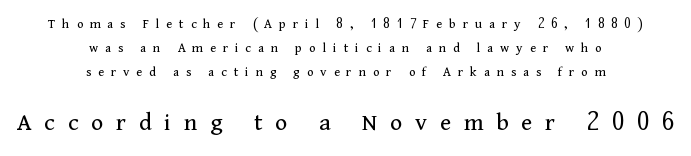
The image shows 26 px text type, upright; set centered, normal line spacing (1.7x), unusually wide letter spacing (+0.49 em), not underlined; the second (bottom) block is 1.86x larger.
